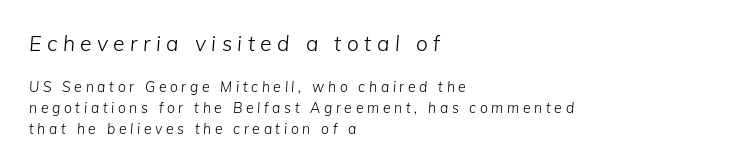
The image shows 21 px text type, italic (leaning right); set left-aligned, normal line spacing (1.5x), unusually wide letter spacing (+0.26 em), not underlined; the first (top) block is 1.5x larger.
